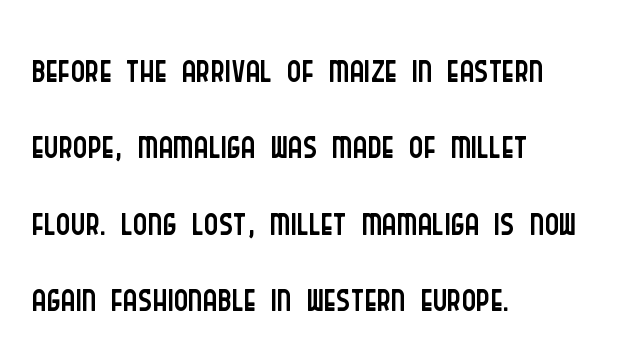
Q: Is the text bold? A: No.
Q: Is the text italic (slanted)? A: No, it is upright.
Q: Is the typeface a serif or a sans-serif typeface? A: Sans-serif.
Q: Is the text underlined? A: No.
Q: How is the paragraph aligned? A: Left-aligned.
Q: Is the spacing between letters normal or unusually wide? A: Normal.
Q: Is the spacing between lines tight, normal or loose? A: Normal.
Q: Width (condensed, normal, or wide)? A: Condensed.
Q: Stroke contrast? A: Low.
Q: x-height? A: Large.
Q: Monospaced? A: No.
